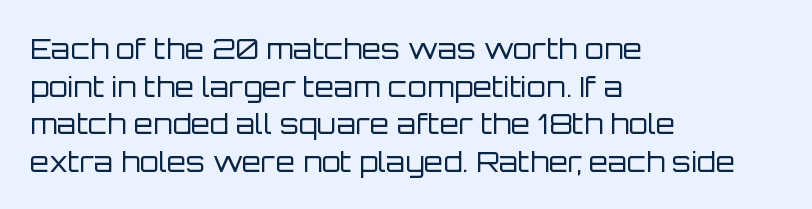
One-word summary of the alignment: left. Rows of type keep a routine distance in the vertical direction. Nope, not italic — everything's standing straight. This sample uses a sans-serif face. These glyphs show unthickened strokes, regular width or finer.
